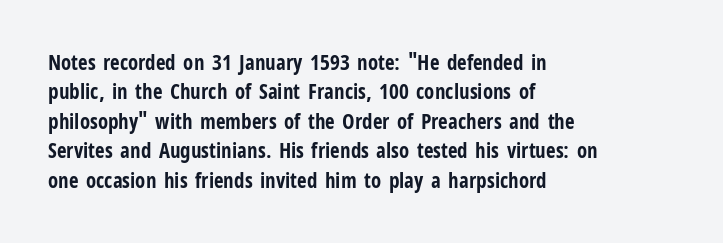
Posture: upright roman. Underlining? Definitely not there. Each line starts at the same left margin while the right side varies. Stroke thickness is high; the sample reads as a true bold. The block of text has a typical density, with ordinary space between rows.
